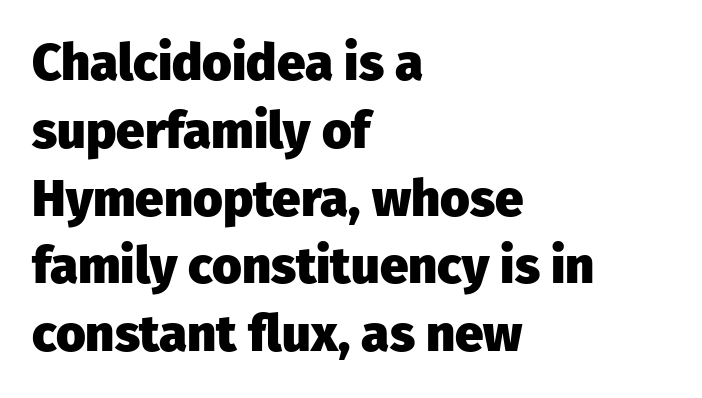
Q: Is the text bold? A: Yes.
Q: Is the text italic (slanted)? A: No, it is upright.
Q: Is the typeface a serif or a sans-serif typeface? A: Sans-serif.
Q: Is the text underlined? A: No.
Q: How is the paragraph aligned? A: Left-aligned.
Q: Is the spacing between letters normal or unusually wide? A: Normal.
Q: Is the spacing between lines tight, normal or loose? A: Normal.
Q: Width (condensed, normal, or wide)? A: Normal.
Q: Stroke contrast? A: Low.
Q: x-height? A: Medium.
Q: Monospaced? A: No.
